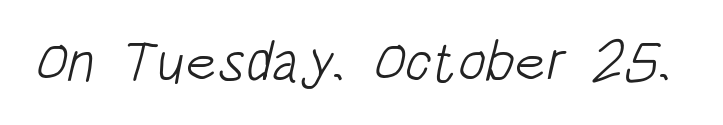
Q: Is the text bold? A: No.
Q: Is the typeface a serif or a sans-serif typeface? A: Sans-serif.
Q: Is the text underlined? A: No.
Q: Is the spacing between letters normal or unusually wide? A: Normal.
Q: Width (condensed, normal, or wide)? A: Condensed.
Q: Stroke contrast? A: Low.
Q: x-height? A: Large.
Q: Monospaced? A: No.
